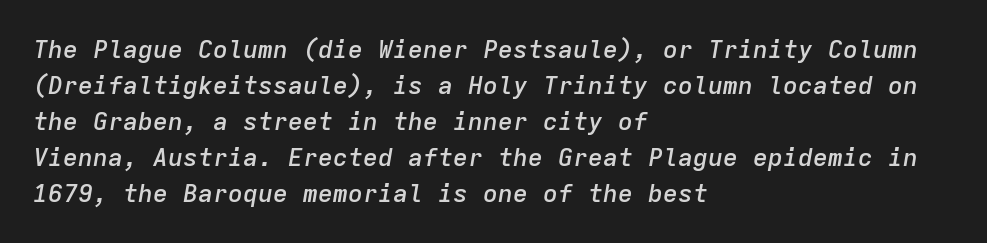
If you measured baseline to baseline, you'd find a middling distance. Glance below the letters and you will spot only blank space. Quick note: italic. In CSS terms this would be text-align: left.
